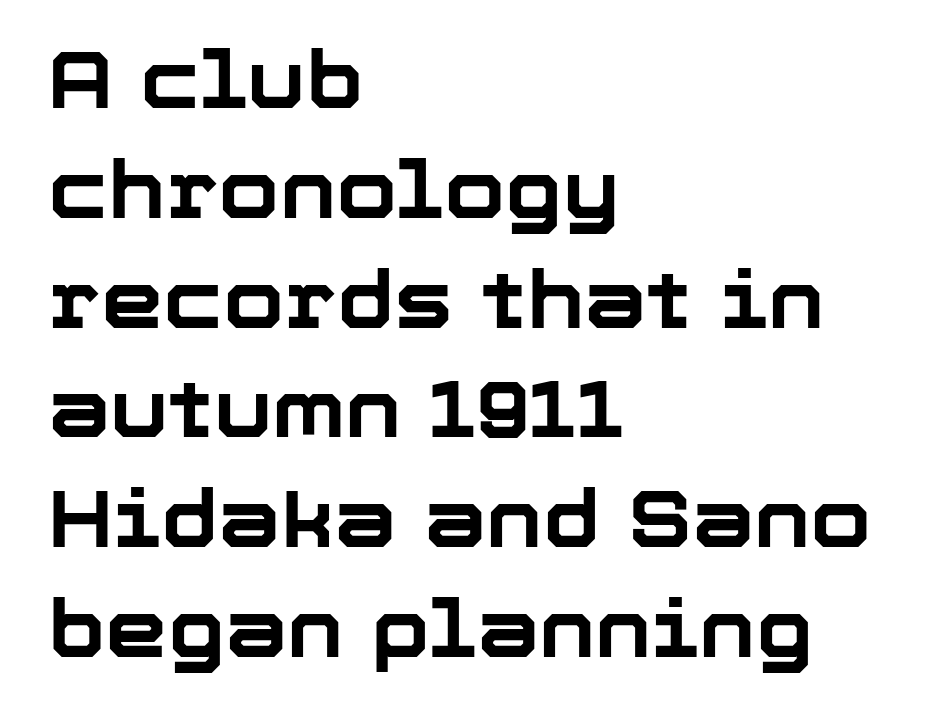
Q: Is the text bold? A: Yes.
Q: Is the text italic (slanted)? A: No, it is upright.
Q: Is the typeface a serif or a sans-serif typeface? A: Sans-serif.
Q: Is the text underlined? A: No.
Q: How is the paragraph aligned? A: Left-aligned.
Q: Is the spacing between letters normal or unusually wide? A: Normal.
Q: Is the spacing between lines tight, normal or loose? A: Normal.
Q: Width (condensed, normal, or wide)? A: Normal.
Q: Stroke contrast? A: Low.
Q: x-height? A: Medium.
Q: Monospaced? A: No.
